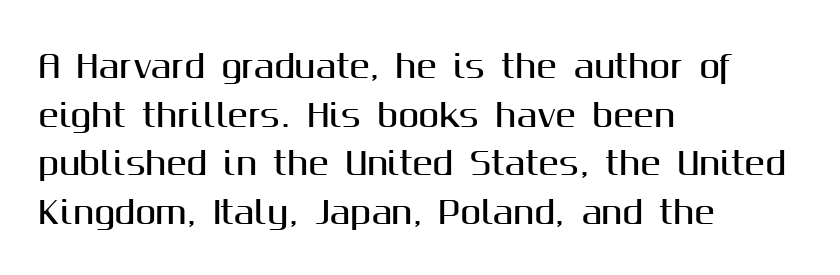
The image shows 31 px sans-serif type, upright; set left-aligned, normal line spacing (1.57x), normal letter spacing, not underlined; medium stroke contrast and a medium x-height.
